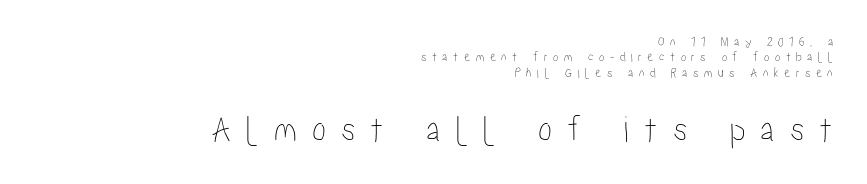
The image shows 38 px condensed type, upright; set right-aligned, tight line spacing (1.09x), unusually wide letter spacing (+0.39 em), not underlined; the second (bottom) block is 2.71x larger; low stroke contrast and a medium x-height.
